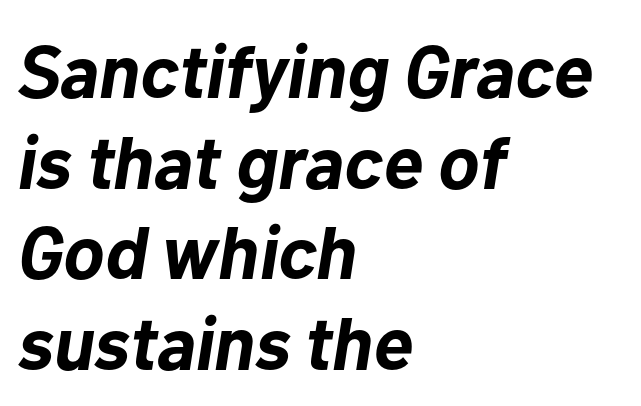
{"italic": "yes", "lean": "right", "slant_degrees": 10, "bold": "yes", "weight": "bold", "width": "normal", "stroke_contrast": "low", "x_height": "medium", "monospaced": "no", "underline": "no", "align": "left", "line_spacing_ratio": 1.21, "letter_spacing": "normal", "letter_spacing_em": 0.0, "glyph_px": 75}
